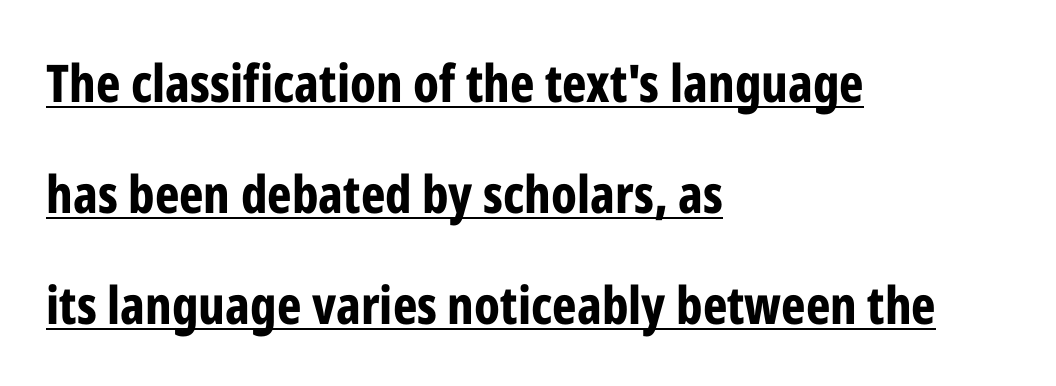
{"serif": "no", "italic": "no", "bold": "yes", "weight": "bold", "width": "condensed", "stroke_contrast": "low", "x_height": "medium", "monospaced": "no", "underline": "yes", "align": "left", "line_spacing": "loose", "line_spacing_ratio": 2.13, "letter_spacing": "normal", "letter_spacing_em": 0.0, "glyph_px": 52}
